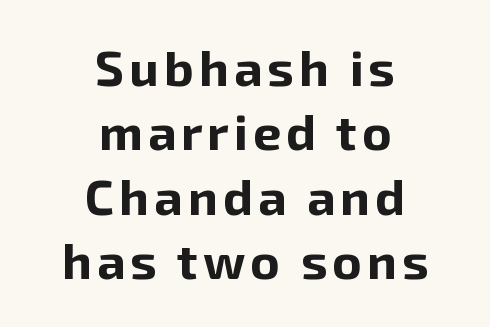
{"serif": "no", "italic": "no", "bold": "yes", "weight": "bold", "width": "normal", "stroke_contrast": "low", "x_height": "medium", "monospaced": "no", "underline": "no", "align": "center", "line_spacing": "normal", "line_spacing_ratio": 1.29, "glyph_px": 50}
